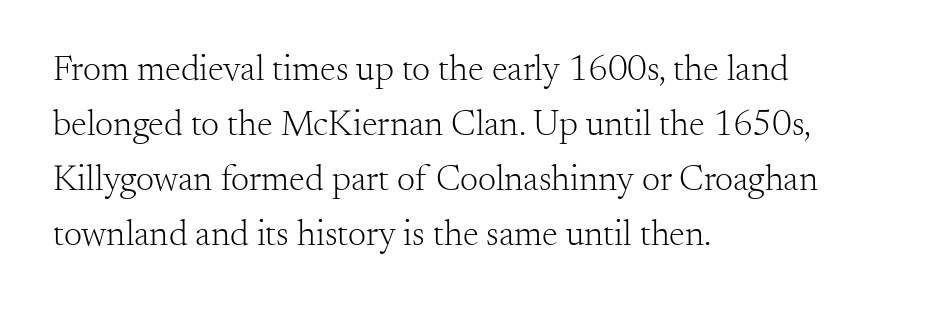
The image shows 36 px light serif type, upright; set left-aligned, normal line spacing (1.53x), normal letter spacing, not underlined; medium stroke contrast and a small x-height.
